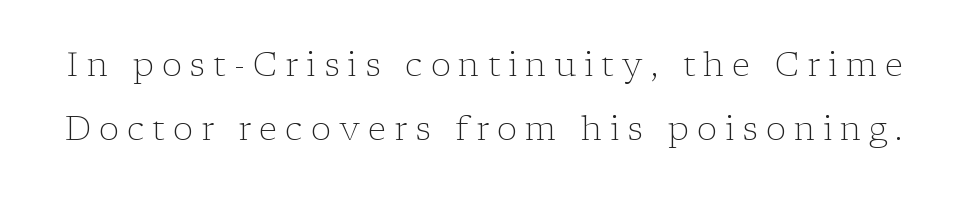
The specimen omits any rule beneath the text block's lines. The text was rendered using a seriffed face with decorative stroke endings. Observe the wide spacing: letters keep a clear distance from each other. The face used here is proportionally spaced, like ordinary book or web type. Designer's note — italics off, roman on.
